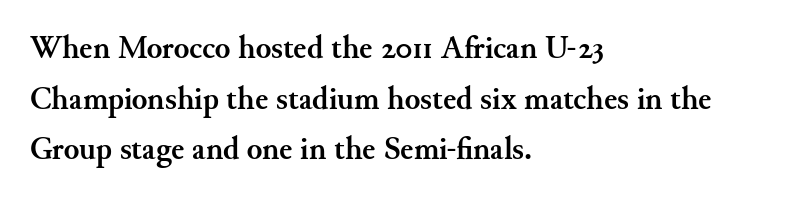
Honestly, the letter spacing is just normal — you wouldn't notice it. The passage shown is typeset with a serif family. The baseline area is clear. Where is the straight margin? On the left.
